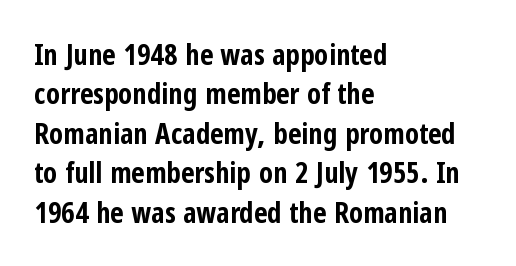
Q: Is the text bold? A: Yes.
Q: Is the text italic (slanted)? A: No, it is upright.
Q: Is the typeface a serif or a sans-serif typeface? A: Sans-serif.
Q: Is the text underlined? A: No.
Q: How is the paragraph aligned? A: Left-aligned.
Q: Is the spacing between letters normal or unusually wide? A: Normal.
Q: Is the spacing between lines tight, normal or loose? A: Normal.
Q: Width (condensed, normal, or wide)? A: Condensed.
Q: Stroke contrast? A: Low.
Q: x-height? A: Medium.
Q: Monospaced? A: No.
